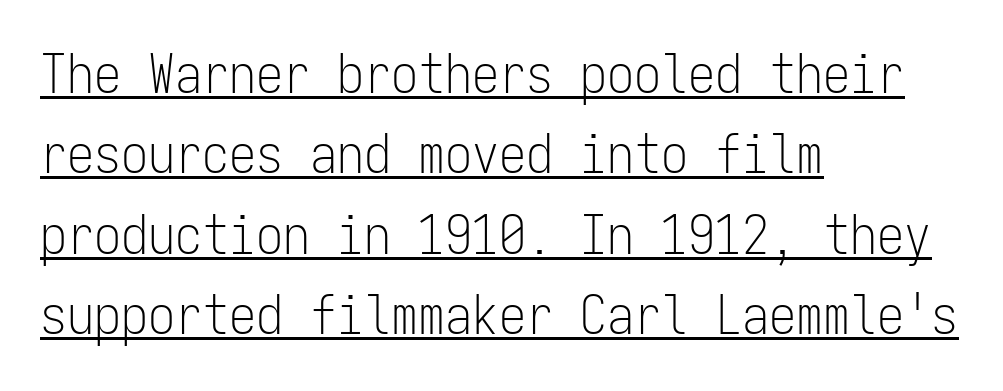
Q: Is the text bold? A: No.
Q: Is the text italic (slanted)? A: No, it is upright.
Q: Is the typeface a serif or a sans-serif typeface? A: Sans-serif.
Q: Is the text underlined? A: Yes.
Q: How is the paragraph aligned? A: Left-aligned.
Q: Is the spacing between letters normal or unusually wide? A: Normal.
Q: Is the spacing between lines tight, normal or loose? A: Normal.
Q: Width (condensed, normal, or wide)? A: Condensed.
Q: Stroke contrast? A: Low.
Q: x-height? A: Medium.
Q: Monospaced? A: Yes.
